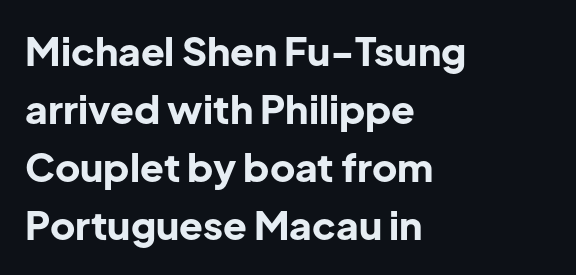
Q: Is the text bold? A: Yes.
Q: Is the text italic (slanted)? A: No, it is upright.
Q: Is the typeface a serif or a sans-serif typeface? A: Sans-serif.
Q: Is the text underlined? A: No.
Q: How is the paragraph aligned? A: Left-aligned.
Q: Is the spacing between letters normal or unusually wide? A: Normal.
Q: Is the spacing between lines tight, normal or loose? A: Normal.
Q: Width (condensed, normal, or wide)? A: Normal.
Q: Stroke contrast? A: Low.
Q: x-height? A: Medium.
Q: Monospaced? A: No.
